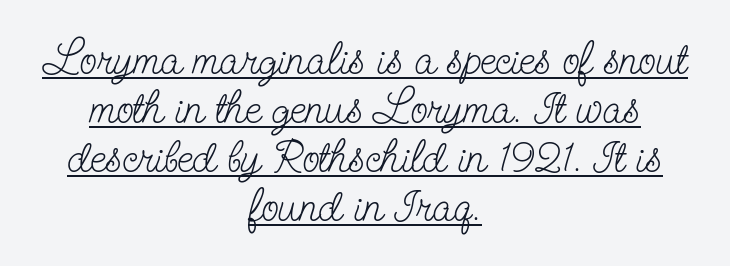
The image shows 45 px light, condensed serif type; set centered, tight line spacing (1.09x), normal letter spacing, underlined; low stroke contrast and a small x-height.
